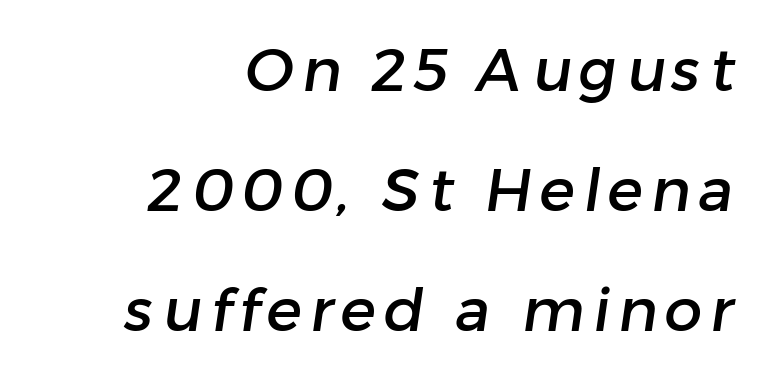
The image shows 60 px sans-serif type; set right-aligned, loose line spacing (2.0x), not underlined; low stroke contrast and a medium x-height.
